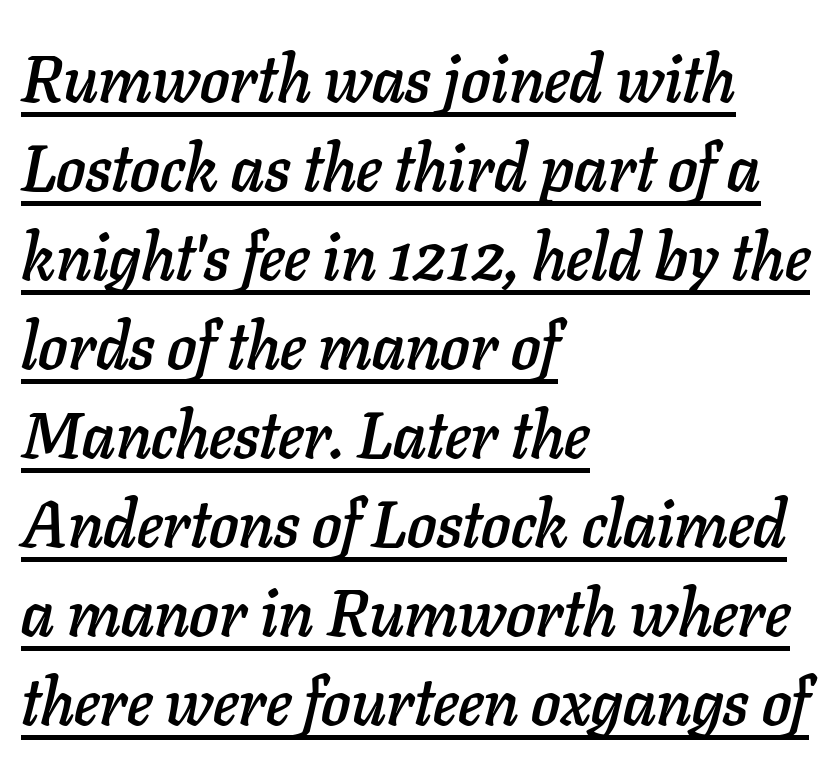
{"italic": "yes", "lean": "right", "slant_degrees": 11, "width": "normal", "stroke_contrast": "low", "x_height": "medium", "monospaced": "no", "underline": "yes", "align": "left", "line_spacing": "normal", "line_spacing_ratio": 1.37, "letter_spacing": "normal", "letter_spacing_em": 0.0, "glyph_px": 65}
